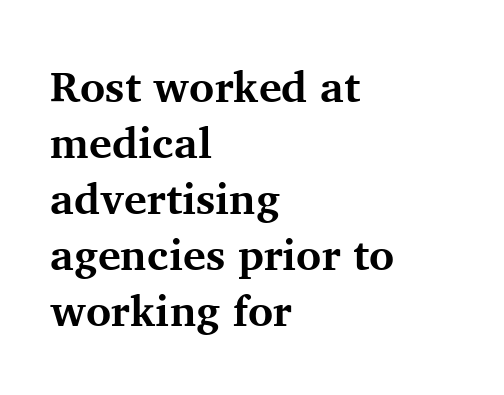
The image shows 43 px bold serif type, upright; set left-aligned, normal line spacing (1.3x), normal letter spacing, not underlined; medium stroke contrast and a medium x-height.
